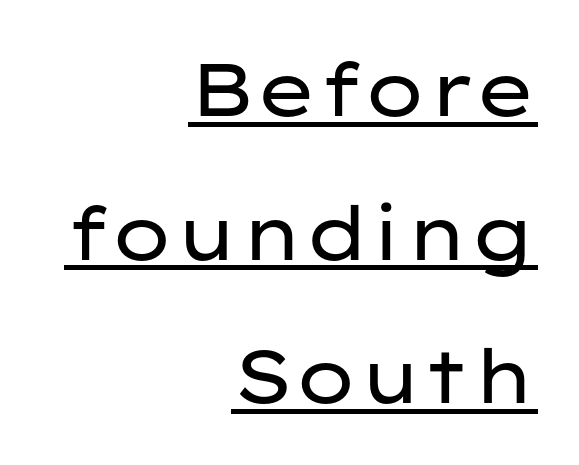
The image shows 74 px regular-weight, wide sans-serif type, upright; set right-aligned, loose line spacing (1.94x), normal letter spacing, underlined; low stroke contrast and a medium x-height.
